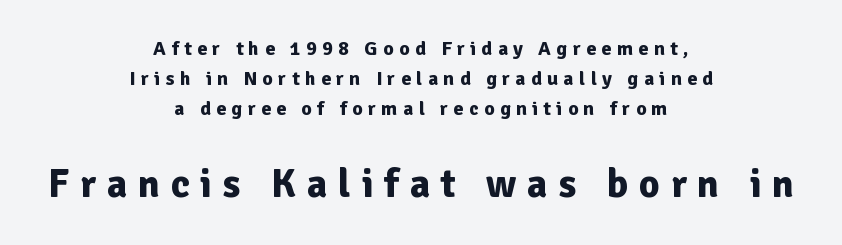
The setting favours the middle, as headings and verse often do. These lines sit exactly where default settings would place them. Does the bottom block carry the larger type? Yes, it does. The letterforms stand isolated, each surrounded by extra space. Ascenders rise straight up at ninety degrees. Heft: maximum for text — a bold.
